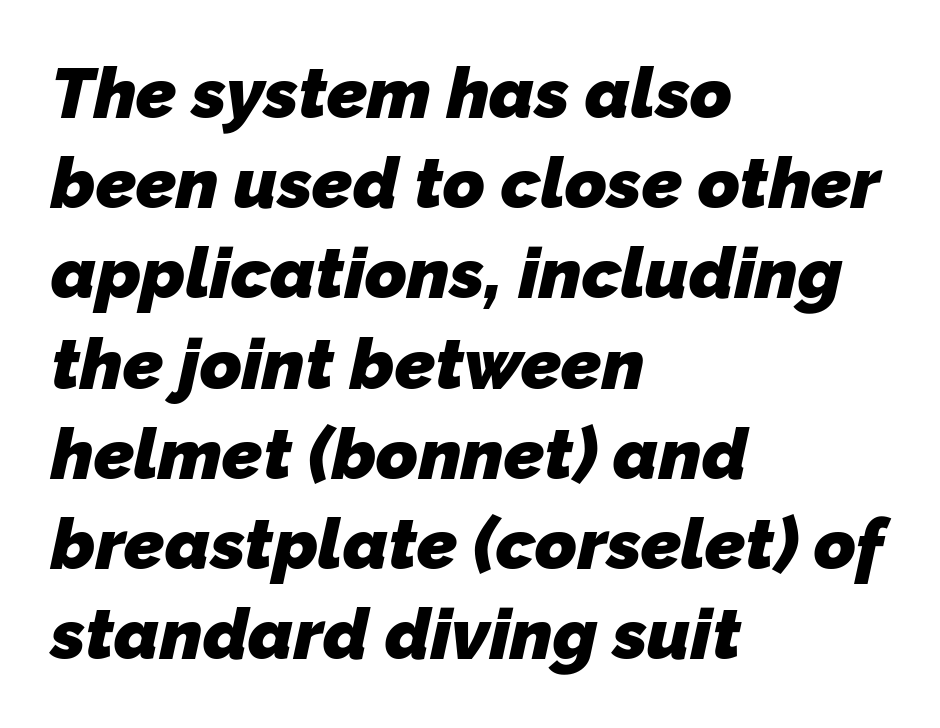
{"serif": "no", "bold": "yes", "weight": "heavy", "width": "normal", "stroke_contrast": "low", "x_height": "medium", "monospaced": "no", "underline": "no", "align": "left", "line_spacing": "normal", "line_spacing_ratio": 1.27, "letter_spacing": "normal", "letter_spacing_em": 0.0, "glyph_px": 71}
